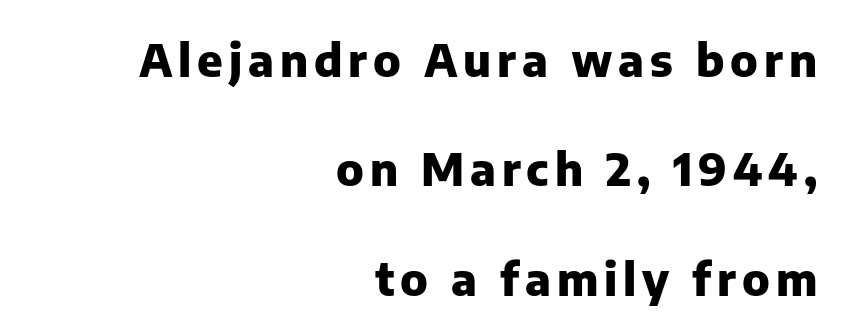
{"serif": "no", "italic": "no", "bold": "yes", "weight": "heavy", "width": "normal", "stroke_contrast": "low", "x_height": "medium", "monospaced": "no", "underline": "no", "align": "right", "line_spacing": "loose", "line_spacing_ratio": 2.43, "glyph_px": 45}
